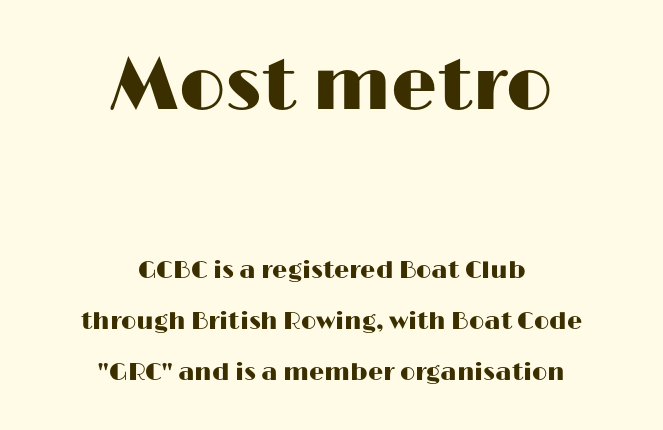
{"serif": "no", "italic": "no", "width": "wide", "stroke_contrast": "high", "x_height": "medium", "monospaced": "no", "underline": "no", "align": "center", "line_spacing": "loose", "line_spacing_ratio": 2.13, "letter_spacing": "normal", "letter_spacing_em": 0.0, "larger_block": "first", "size_ratio": 3.04, "glyph_px": 73}
